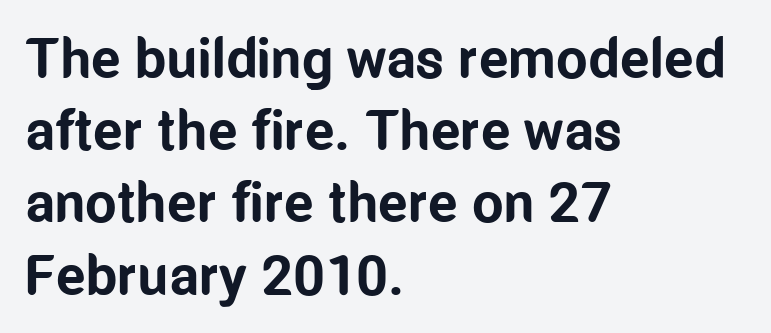
{"serif": "no", "italic": "no", "bold": "yes", "weight": "bold", "width": "condensed", "stroke_contrast": "low", "x_height": "medium", "monospaced": "no", "underline": "no", "align": "left", "line_spacing": "normal", "line_spacing_ratio": 1.29, "letter_spacing": "normal", "letter_spacing_em": 0.0, "glyph_px": 56}
